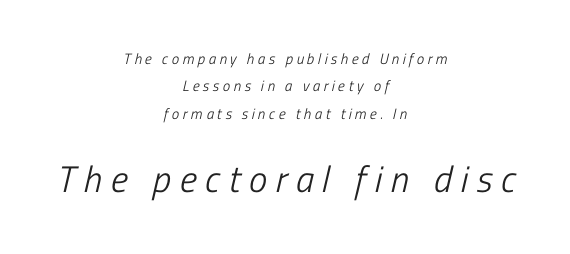
This sample has the flowing, uneven cadence of proportional lettering. Stems here are at most as thick as an everyday book face. The font family rendered here belongs to the sans-serif group. Look at the glyph heights: the lower group is clearly the bigger setting.
